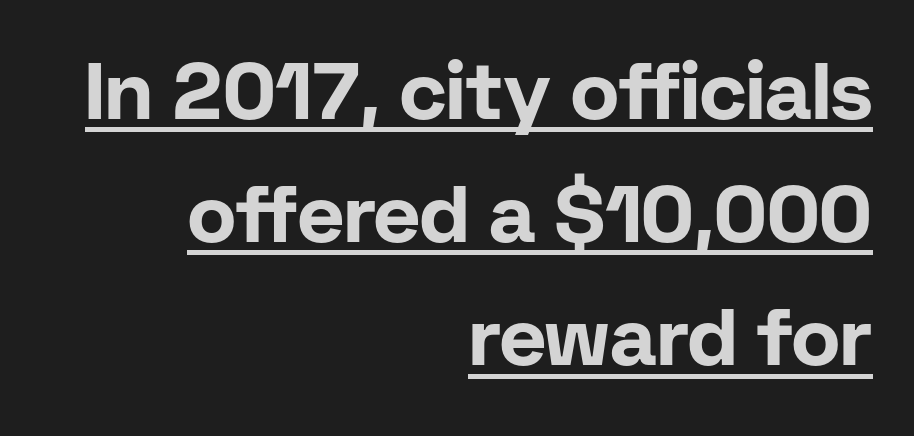
The lines in this sample share a right terminus and differ only in where they begin. Students, observe the line beneath the letters — that is underlining. How are the letters spaced? Ordinarily, with no added tracking. Heavy, bold letterforms. A typesetter would call this leading conventional body-copy spacing.
